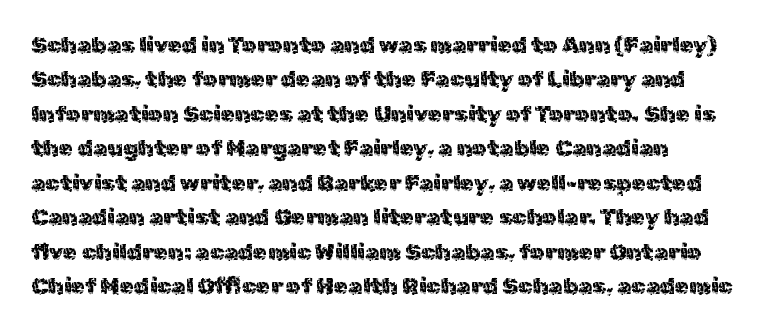
{"italic": "no", "underline": "no", "align": "left", "line_spacing": "normal", "line_spacing_ratio": 1.5, "letter_spacing": "normal", "letter_spacing_em": 0.0, "glyph_px": 23}
